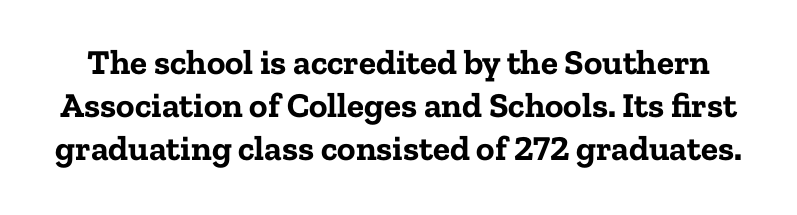
The letters stand straight up with perfectly vertical stems. Letter spacing: default. Think of a printed novel: that variable character pitch is what you see here. Serifs: yes, visible at the terminals of the letterforms.
